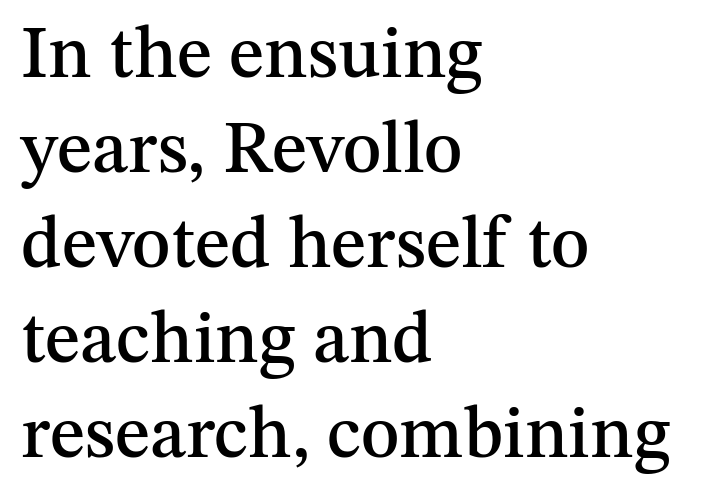
Q: Is the text italic (slanted)? A: No, it is upright.
Q: Is the typeface a serif or a sans-serif typeface? A: Serif.
Q: Is the text underlined? A: No.
Q: How is the paragraph aligned? A: Left-aligned.
Q: Is the spacing between letters normal or unusually wide? A: Normal.
Q: Is the spacing between lines tight, normal or loose? A: Normal.
Q: Width (condensed, normal, or wide)? A: Normal.
Q: Stroke contrast? A: Medium.
Q: x-height? A: Medium.
Q: Monospaced? A: No.
